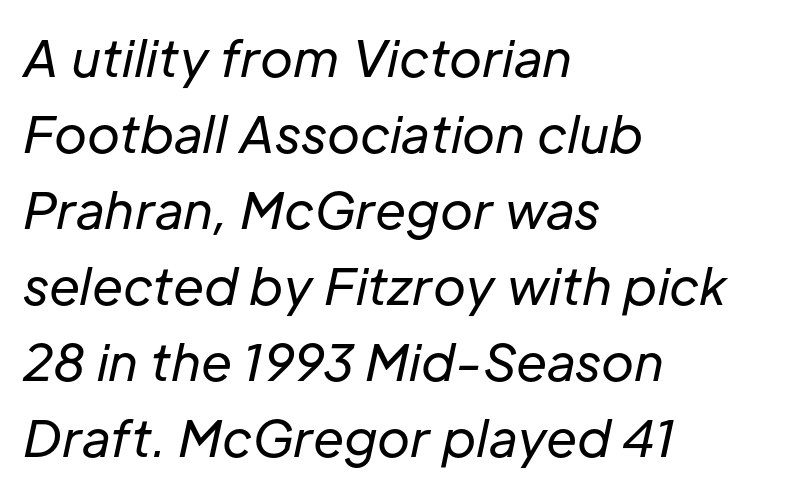
The image shows 50 px regular-weight type, italic (leaning right); set left-aligned, normal line spacing (1.52x), normal letter spacing, not underlined; low stroke contrast and a medium x-height.
